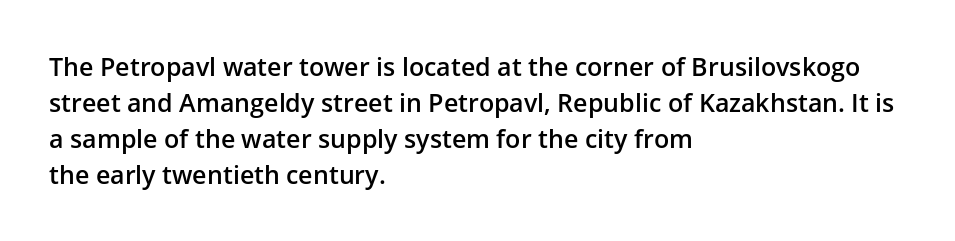
No italicization has been applied; the sample stays upright. How heavy is the stroke? Medium-heavy — a semibold, shy of bold. Default kerning and tracking; the words read as compact shapes. In CSS terms this would be text-align: left. Line spacing here is normal. The specimen omits any rule beneath the text block's lines.
